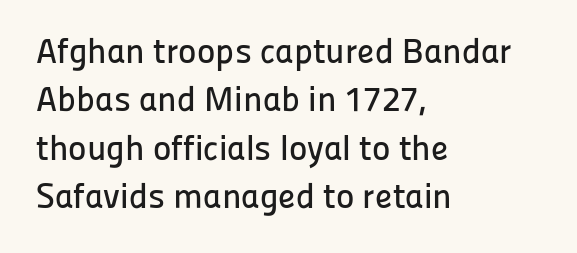
The image shows 35 px sans-serif type, upright; set left-aligned, normal line spacing (1.38x), normal letter spacing, not underlined; low stroke contrast and a medium x-height.
